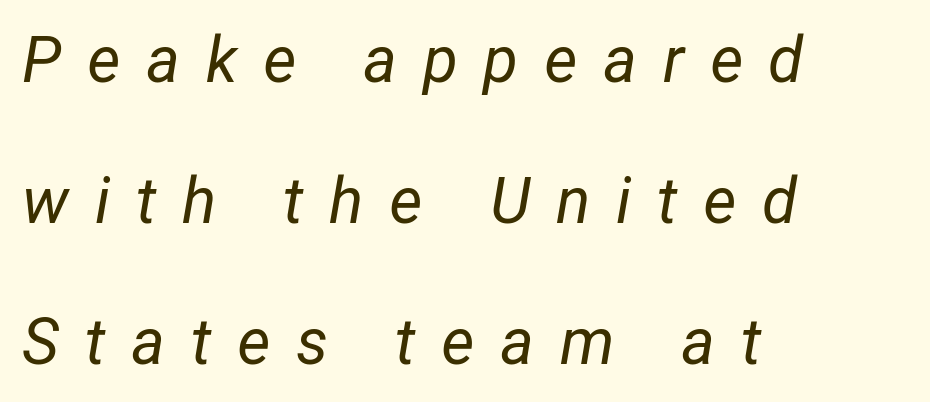
Words float on clear page, feet unadorned. The strokes are not fattened; the text isn't bold. Teacher's note: observe the even left margin — that is flush-left alignment. Leading is clearly above the norm, producing a sparse column.
